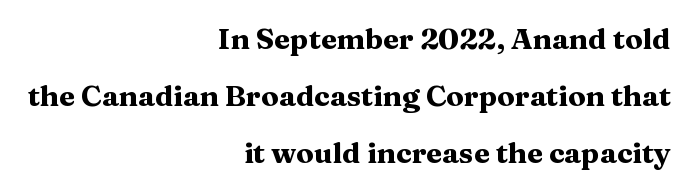
The image shows 29 px heavy, wide serif type, upright; set right-aligned, loose line spacing (1.97x), normal letter spacing, not underlined; medium stroke contrast and a medium x-height.
